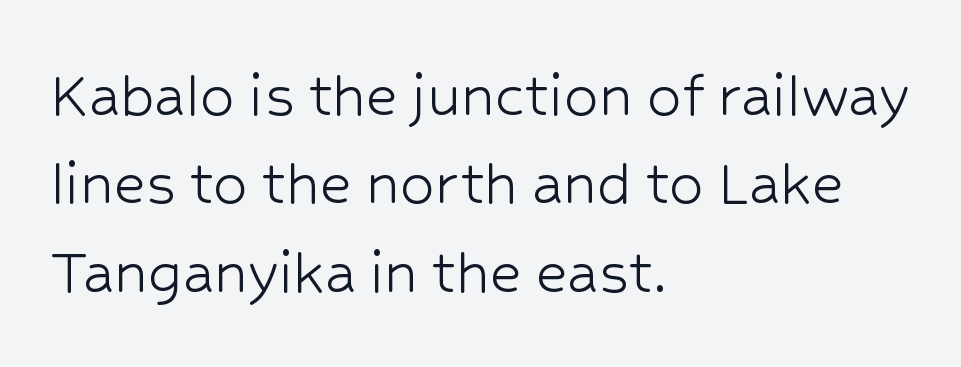
Q: Is the text bold? A: No.
Q: Is the text italic (slanted)? A: No, it is upright.
Q: Is the typeface a serif or a sans-serif typeface? A: Sans-serif.
Q: Is the text underlined? A: No.
Q: How is the paragraph aligned? A: Left-aligned.
Q: Is the spacing between letters normal or unusually wide? A: Normal.
Q: Is the spacing between lines tight, normal or loose? A: Normal.
Q: Width (condensed, normal, or wide)? A: Normal.
Q: Stroke contrast? A: Low.
Q: x-height? A: Medium.
Q: Monospaced? A: No.
